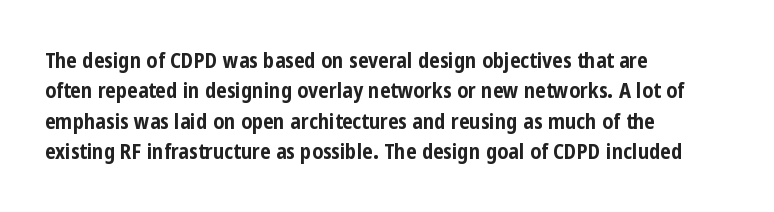
{"italic": "no", "bold": "yes", "underline": "no", "align": "left", "line_spacing": "normal", "line_spacing_ratio": 1.45, "letter_spacing": "normal", "letter_spacing_em": 0.0, "glyph_px": 21}
